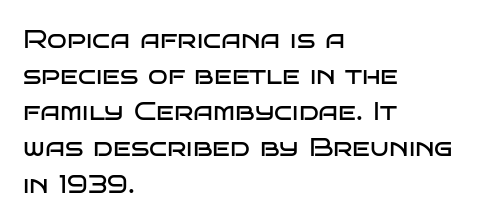
Teacher's note: observe the even left margin — that is flush-left alignment. Students, note that the glyphs here touch the page at normal intervals. Do the letters lean? They stand straight. Descenders hang freely into open space. Stem width sits at or under what a default text font uses.
